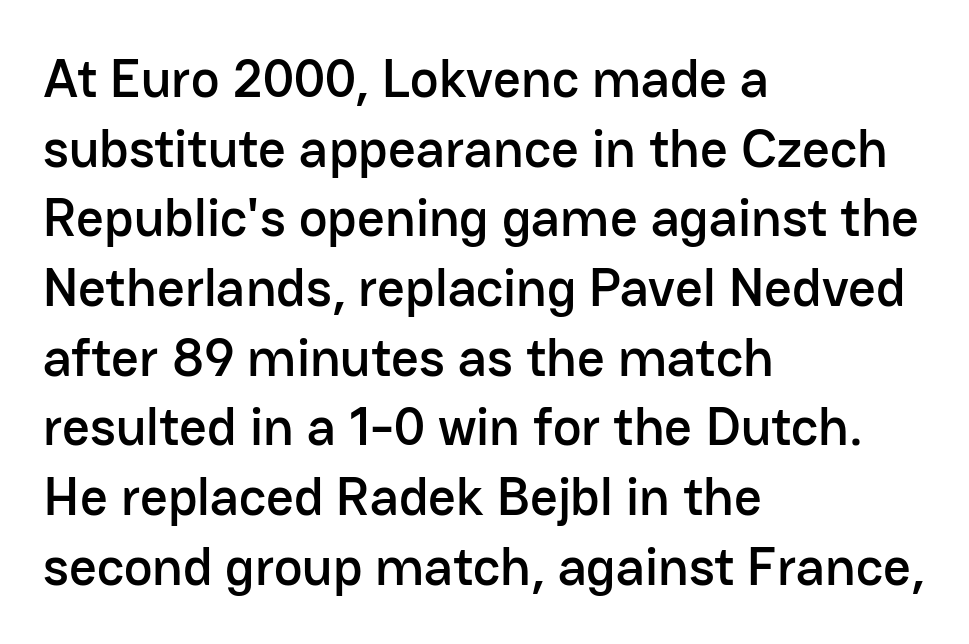
Posture: straight, roman, zero tilt. Nothing unusual about the tracking: characters are spaced as the font intends. Decoration check: the copy has no underline. The paragraph shown leans on its left margin. Letterform terminals end flat and unadorned throughout the passage. The passage shown is typed in a proportional face where columns would drift.
